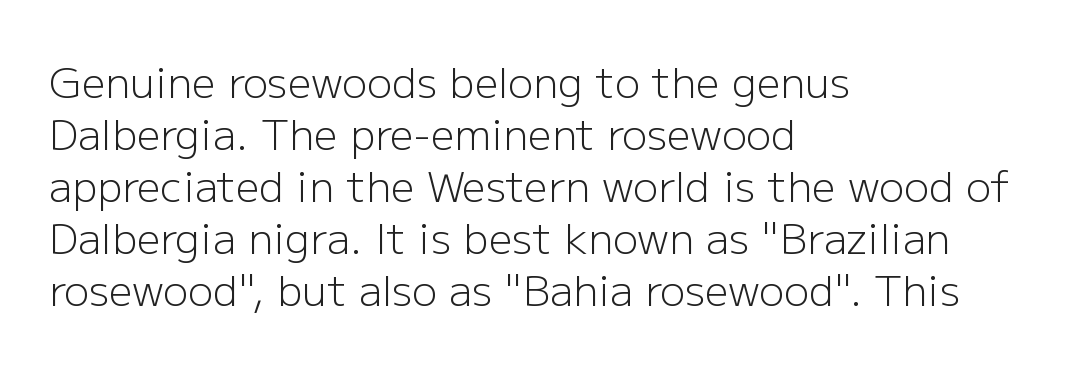
{"serif": "no", "italic": "no", "bold": "no", "weight": "light", "width": "normal", "stroke_contrast": "low", "x_height": "medium", "monospaced": "no", "underline": "no", "align": "left", "line_spacing_ratio": 1.24, "letter_spacing": "normal", "letter_spacing_em": 0.0, "glyph_px": 42}
